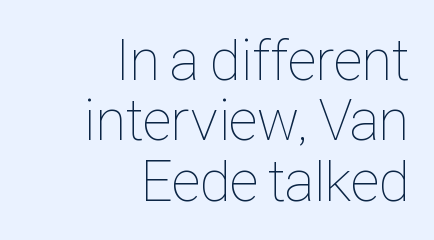
The horizontal fit of the characters is conventional and even. Casual observation: everything's shoved over to the right. Letters rest on an invisible, unmarked baseline. Regarding leading, the lines here are crowded together. The face used here is proportionally spaced, like ordinary book or web type. Ink coverage per letter is moderate at most.
